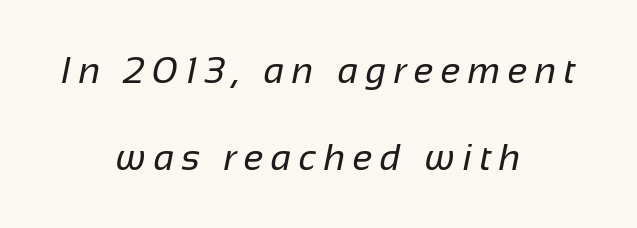
Q: Is the text bold? A: No.
Q: Is the typeface a serif or a sans-serif typeface? A: Sans-serif.
Q: Is the text underlined? A: No.
Q: How is the paragraph aligned? A: Centered.
Q: Is the spacing between letters normal or unusually wide? A: Unusually wide.
Q: Is the spacing between lines tight, normal or loose? A: Loose.
Q: Width (condensed, normal, or wide)? A: Normal.
Q: Stroke contrast? A: Low.
Q: x-height? A: Medium.
Q: Monospaced? A: No.
